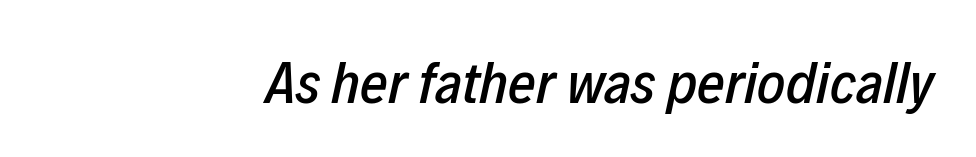
The lettering tilts uniformly, giving the passage an italic look. Underline: absent. The text block is weighted toward the right margin, trailing off unevenly leftward. The passage shown is typed in a proportional face where columns would drift. Observe the ordinary spacing: letters are neighbours, not strangers.
